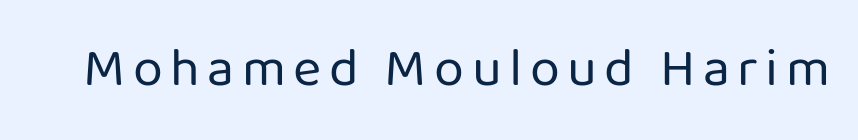
{"serif": "no", "italic": "no", "bold": "no", "weight": "regular", "width": "normal", "stroke_contrast": "low", "x_height": "medium", "monospaced": "no", "underline": "no", "glyph_px": 54}
